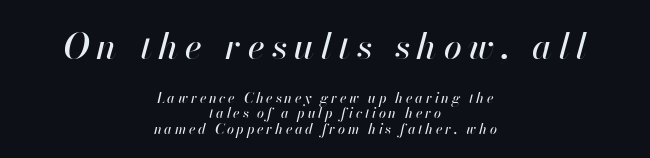
Q: Is the text italic (slanted)? A: Yes, it leans right by about 13 degrees.
Q: Is the text underlined? A: No.
Q: How is the paragraph aligned? A: Centered.
Q: Is the spacing between lines tight, normal or loose? A: Tight.
Q: Which block of text is set in a larger size, the first (top) or the second (bottom)? A: The first (top) one.
Q: Width (condensed, normal, or wide)? A: Normal.
Q: Stroke contrast? A: High.
Q: x-height? A: Small.
Q: Monospaced? A: No.
